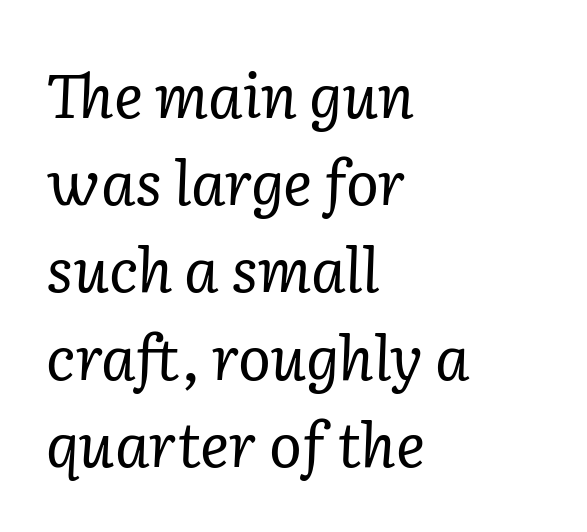
{"serif": "yes", "italic": "yes", "lean": "right", "slant_degrees": 2, "bold": "no", "weight": "regular", "width": "normal", "stroke_contrast": "low", "x_height": "medium", "monospaced": "no", "underline": "no", "align": "left", "line_spacing": "normal", "line_spacing_ratio": 1.43, "letter_spacing": "normal", "letter_spacing_em": 0.0, "glyph_px": 61}
